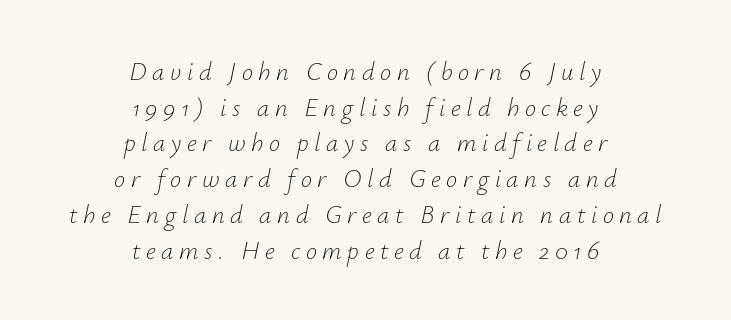
An italicized treatment has been applied to the whole sample. Display-style spreading of the glyphs; the letterfit is very open. This rendering features lettering with no underline. Does the copy run flush right? No — it is centered line by line. Stems and bowls with no extra thickness — not bold.
